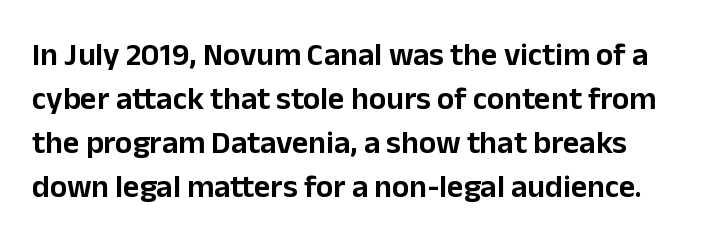
{"serif": "no", "italic": "no", "width": "normal", "stroke_contrast": "low", "x_height": "medium", "monospaced": "no", "underline": "no", "line_spacing": "normal", "line_spacing_ratio": 1.38, "letter_spacing": "normal", "letter_spacing_em": 0.0, "glyph_px": 32}
